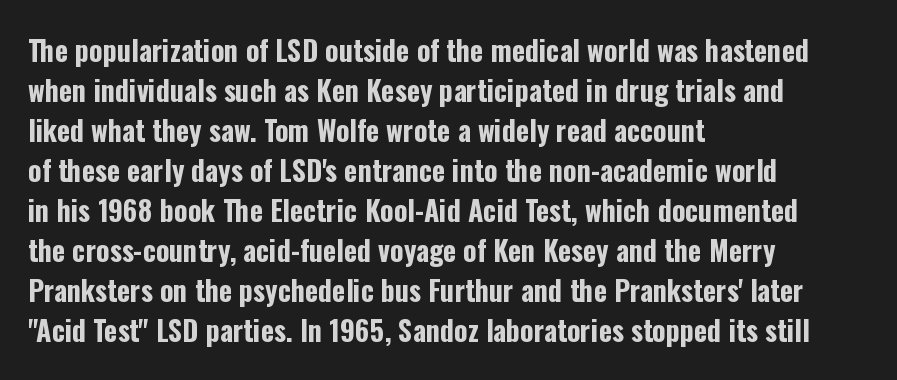
Q: Is the text bold? A: Yes.
Q: Is the text italic (slanted)? A: No, it is upright.
Q: Is the typeface a serif or a sans-serif typeface? A: Sans-serif.
Q: Is the text underlined? A: No.
Q: How is the paragraph aligned? A: Left-aligned.
Q: Is the spacing between letters normal or unusually wide? A: Normal.
Q: Is the spacing between lines tight, normal or loose? A: Normal.
Q: Width (condensed, normal, or wide)? A: Condensed.
Q: Stroke contrast? A: Low.
Q: x-height? A: Medium.
Q: Monospaced? A: No.
